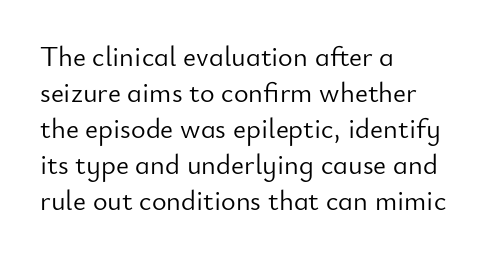
Q: Is the text bold? A: No.
Q: Is the text italic (slanted)? A: No, it is upright.
Q: Is the typeface a serif or a sans-serif typeface? A: Sans-serif.
Q: Is the text underlined? A: No.
Q: How is the paragraph aligned? A: Left-aligned.
Q: Is the spacing between letters normal or unusually wide? A: Normal.
Q: Is the spacing between lines tight, normal or loose? A: Normal.
Q: Width (condensed, normal, or wide)? A: Normal.
Q: Stroke contrast? A: Low.
Q: x-height? A: Small.
Q: Monospaced? A: No.
